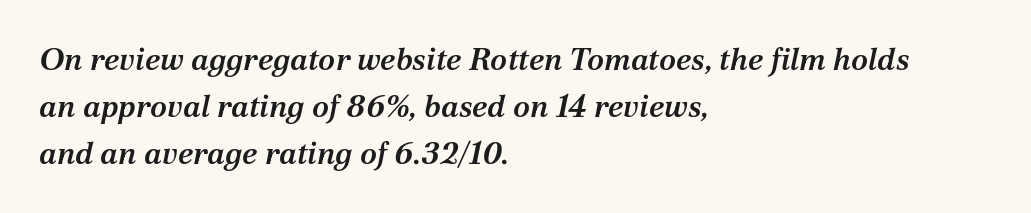
{"serif": "yes", "italic": "yes", "lean": "right", "slant_degrees": 12, "bold": "semi", "weight": "semibold", "width": "normal", "stroke_contrast": "medium", "x_height": "medium", "monospaced": "no", "underline": "no", "align": "left", "line_spacing": "normal", "line_spacing_ratio": 1.51, "letter_spacing": "normal", "letter_spacing_em": 0.0, "glyph_px": 31}
